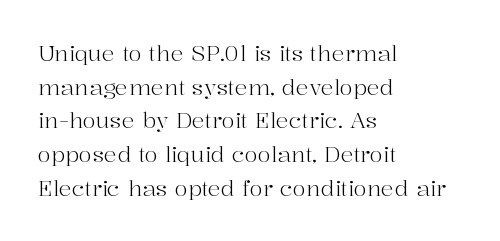
Q: Is the text bold? A: No.
Q: Is the text italic (slanted)? A: No, it is upright.
Q: Is the text underlined? A: No.
Q: How is the paragraph aligned? A: Left-aligned.
Q: Is the spacing between letters normal or unusually wide? A: Normal.
Q: Is the spacing between lines tight, normal or loose? A: Normal.
